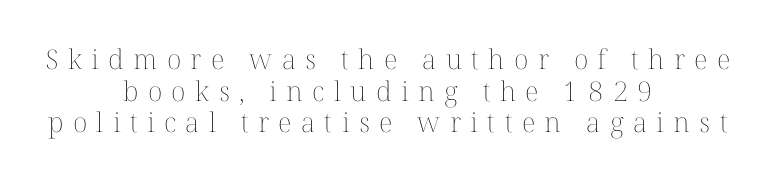
Q: Is the text bold? A: No.
Q: Is the text italic (slanted)? A: No, it is upright.
Q: Is the text underlined? A: No.
Q: How is the paragraph aligned? A: Centered.
Q: Is the spacing between letters normal or unusually wide? A: Unusually wide.
